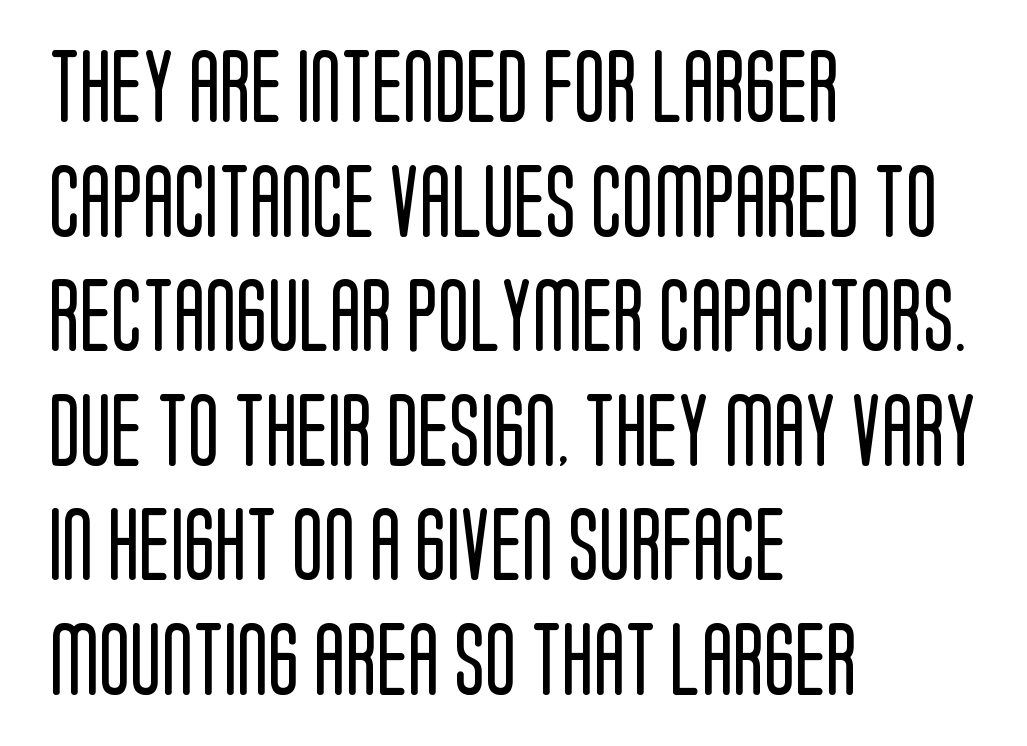
Every character sits straight up, as roman type does. You could not count columns in this text — the font is proportionally spaced. Weight class: somewhere from thin through regular. The rendering anchors every line to the left-hand side. Is there much room between lines? A standard amount, neither cramped nor airy. Only glyphs here, with clear space below each row.
